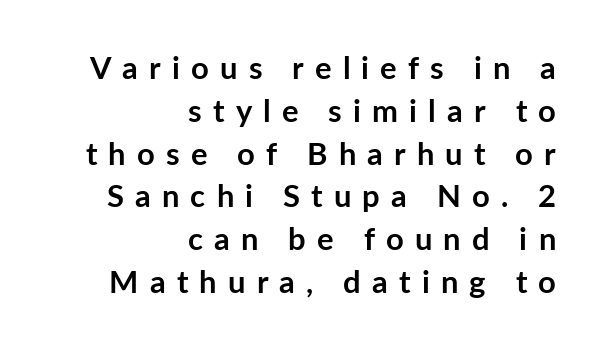
Q: Is the text bold? A: Yes.
Q: Is the text italic (slanted)? A: No, it is upright.
Q: Is the typeface a serif or a sans-serif typeface? A: Sans-serif.
Q: Is the text underlined? A: No.
Q: How is the paragraph aligned? A: Right-aligned.
Q: Is the spacing between letters normal or unusually wide? A: Unusually wide.
Q: Is the spacing between lines tight, normal or loose? A: Normal.
Q: Width (condensed, normal, or wide)? A: Normal.
Q: Stroke contrast? A: Low.
Q: x-height? A: Medium.
Q: Monospaced? A: No.
